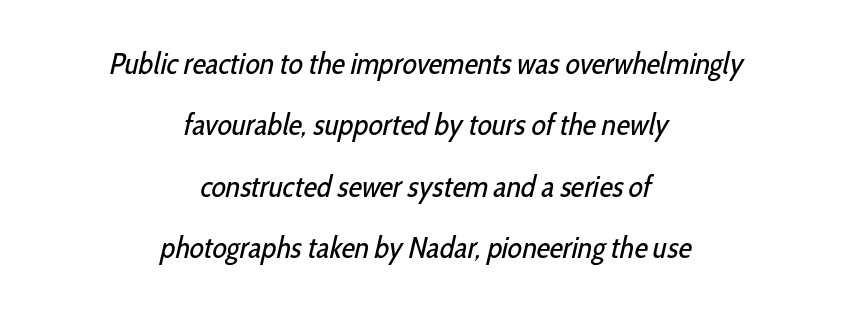
The block of text is sparse from top to bottom, with ample space between rows. Note the varied advance widths — an 'i' is clearly narrower than an 'm'. On a weight scale, this lands at 450 or below. The face used here is rendered with its standard letterfit. Alignment: centered.
